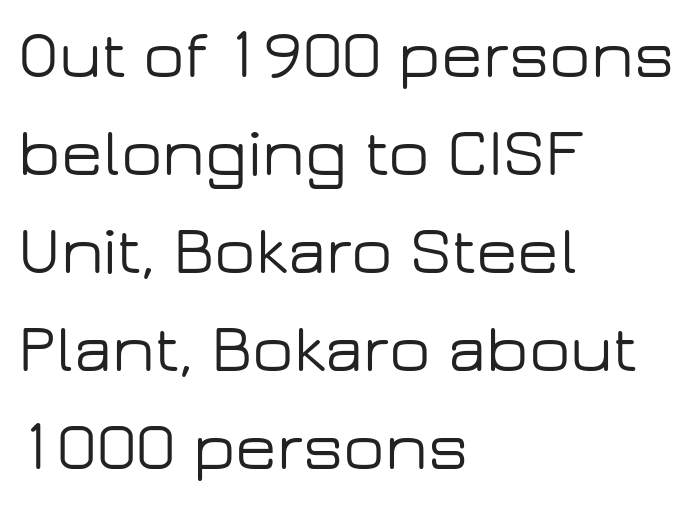
The image shows 68 px wide sans-serif type, upright; set left-aligned, normal line spacing (1.44x), normal letter spacing, not underlined; low stroke contrast and a medium x-height.
